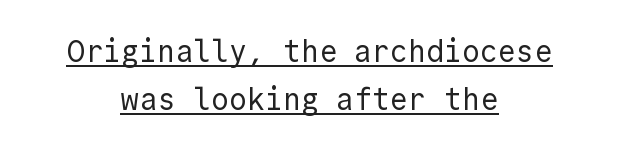
Q: Is the text bold? A: No.
Q: Is the text italic (slanted)? A: No, it is upright.
Q: Is the typeface a serif or a sans-serif typeface? A: Sans-serif.
Q: Is the text underlined? A: Yes.
Q: How is the paragraph aligned? A: Centered.
Q: Is the spacing between letters normal or unusually wide? A: Normal.
Q: Is the spacing between lines tight, normal or loose? A: Normal.
Q: Width (condensed, normal, or wide)? A: Normal.
Q: x-height? A: Medium.
Q: Monospaced? A: Yes.
